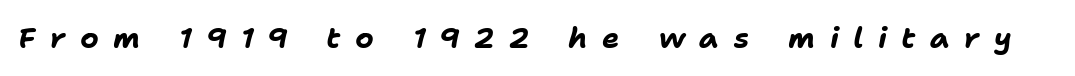
The image shows 29 px bold type, italic (leaning right); set unusually wide letter spacing (+0.5 em), not underlined; low stroke contrast and a medium x-height.
